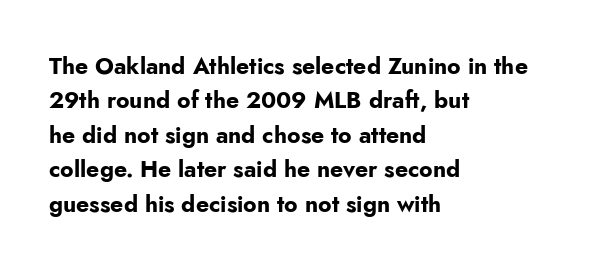
{"italic": "no", "bold": "yes", "underline": "no", "align": "left", "line_spacing": "normal", "line_spacing_ratio": 1.5, "letter_spacing": "normal", "letter_spacing_em": 0.0, "glyph_px": 23}
